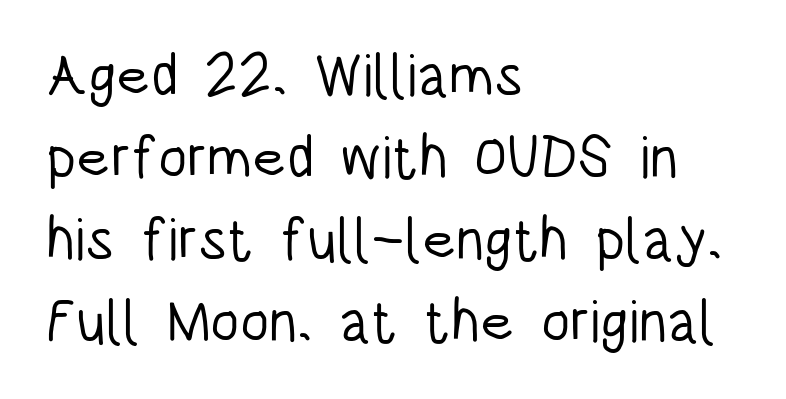
The leading is moderate, giving the passage an even texture. Is this a heavy cut? Hardly; it is regular or lighter. There is no visible air inserted between adjacent glyphs. The foot of each line stays bare and open. Looks like regular typesetting: each glyph gets only the width it needs. Characters remain perfectly vertical along every line.
